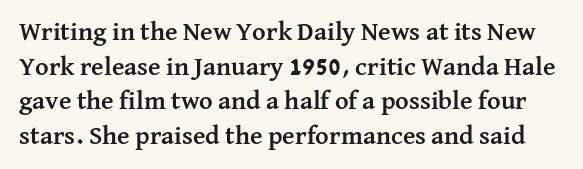
The image shows 26 px bold type, upright; set normal line spacing (1.33x), normal letter spacing, not underlined.
